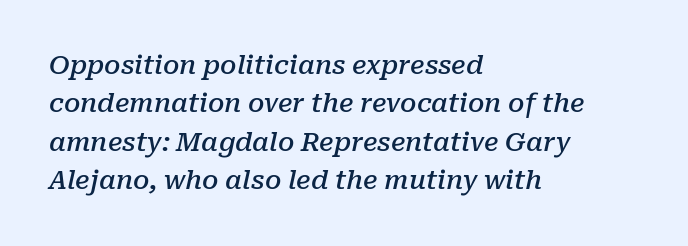
Q: Is the text bold? A: Semi-bold.
Q: Is the text italic (slanted)? A: Yes, it leans right by about 10 degrees.
Q: Is the text underlined? A: No.
Q: How is the paragraph aligned? A: Left-aligned.
Q: Is the spacing between letters normal or unusually wide? A: Normal.
Q: Is the spacing between lines tight, normal or loose? A: Normal.
